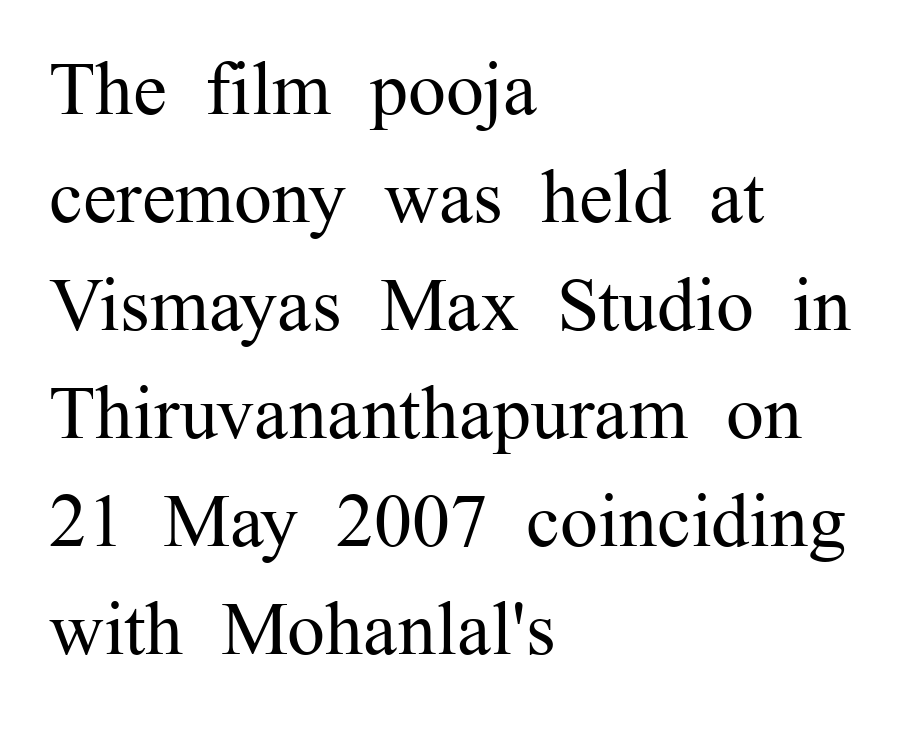
Serif or sans? Serif — the stroke terminals have little feet. These lines are set flush left with a ragged right edge. Is there any slant? The stems are plumb. The line texture is even and compact thanks to regular tracking. Lines of text with bare space underneath. Varying glyph widths throughout — classic text-font behaviour.
